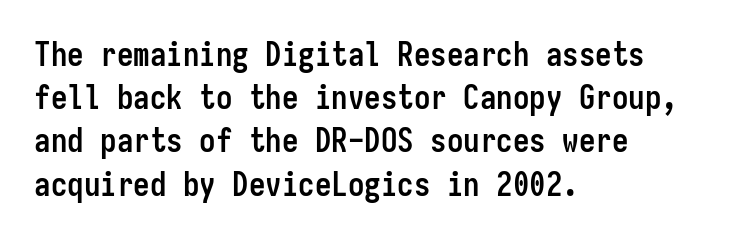
Looks like terminal output: every glyph gets an equal slot. Set as a true bold cut, around the 700 mark. Vertical strokes here are truly vertical. Alignment: flush left.
